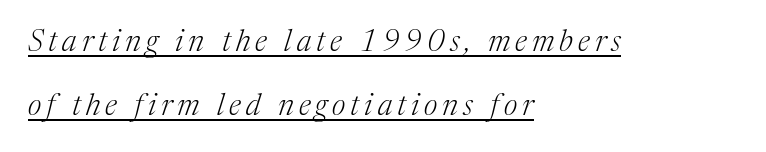
The image shows 30 px light serif type, italic (leaning right); set left-aligned, loose line spacing (2.15x), underlined; medium stroke contrast and a medium x-height.
